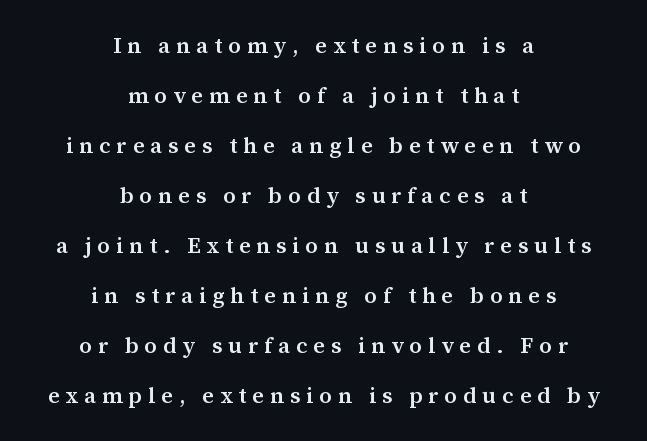
{"italic": "no", "bold": "semi", "underline": "no", "align": "center", "line_spacing": "loose", "line_spacing_ratio": 2.27, "letter_spacing": "wide", "letter_spacing_em": 0.27, "glyph_px": 22}
